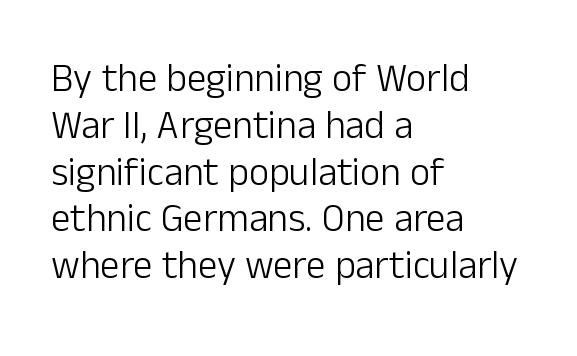
Q: Is the text bold? A: No.
Q: Is the text italic (slanted)? A: No, it is upright.
Q: Is the typeface a serif or a sans-serif typeface? A: Sans-serif.
Q: Is the text underlined? A: No.
Q: How is the paragraph aligned? A: Left-aligned.
Q: Is the spacing between letters normal or unusually wide? A: Normal.
Q: Width (condensed, normal, or wide)? A: Normal.
Q: Stroke contrast? A: Low.
Q: x-height? A: Medium.
Q: Monospaced? A: No.
